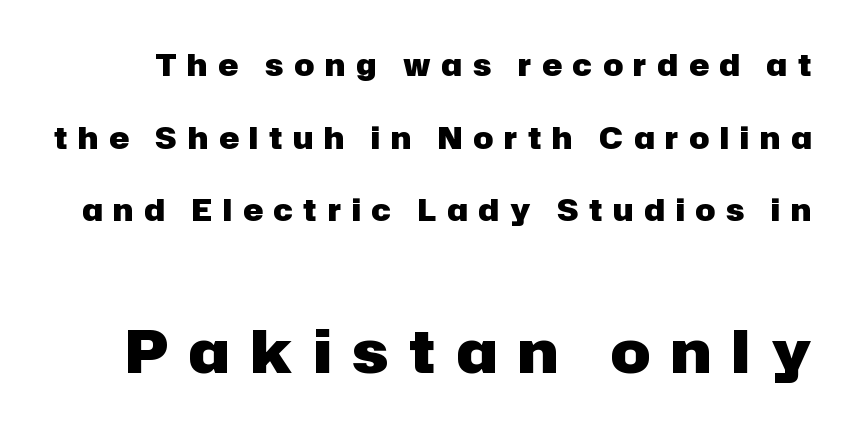
Q: Is the text bold? A: Yes.
Q: Is the text italic (slanted)? A: No, it is upright.
Q: Is the typeface a serif or a sans-serif typeface? A: Sans-serif.
Q: Is the text underlined? A: No.
Q: Is the spacing between letters normal or unusually wide? A: Unusually wide.
Q: Is the spacing between lines tight, normal or loose? A: Loose.
Q: Which block of text is set in a larger size, the first (top) or the second (bottom)? A: The second (bottom) one.
Q: Width (condensed, normal, or wide)? A: Normal.
Q: Stroke contrast? A: Low.
Q: x-height? A: Medium.
Q: Monospaced? A: No.
